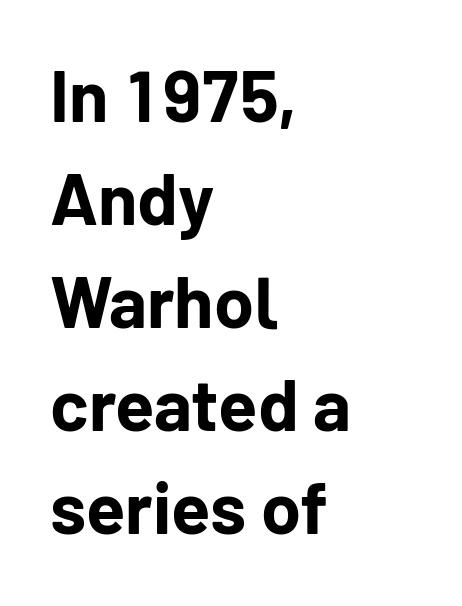
The type family on display is of the sans-serif kind. Think of a printed novel: that variable character pitch is what you see here. The gaps between neighbouring characters are ordinary and unremarkable. Style check: upright. Honestly, the row spacing looks completely unremarkable. Set as a true bold cut, around the 700 mark.
